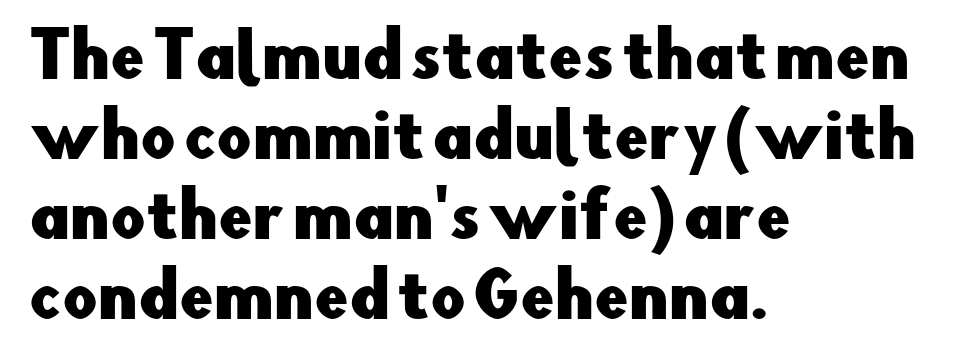
Each row of text sits above clean, open space. Teacher's note: observe the even left margin — that is flush-left alignment. Here the designer chose a conventional face with non-uniform glyph widths. Style check: upright. Honestly, the row spacing looks completely unremarkable. In terms of letterform style, serifs are entirely absent.
